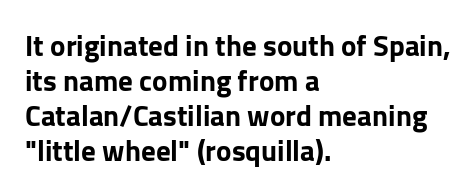
The image shows 29 px sans-serif type, upright; set left-aligned, line spacing 1.21x, normal letter spacing, not underlined; low stroke contrast and a medium x-height.
